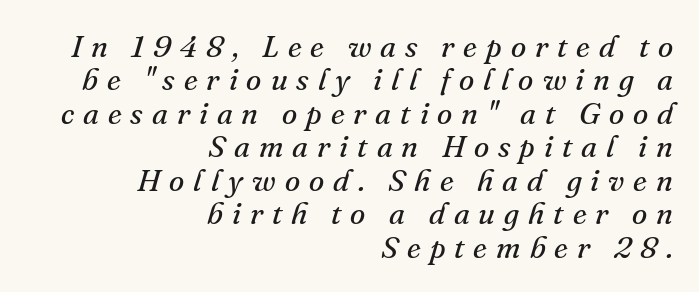
Q: Is the text bold? A: No.
Q: Is the text italic (slanted)? A: Yes, it leans right by about 16 degrees.
Q: Is the typeface a serif or a sans-serif typeface? A: Serif.
Q: Is the text underlined? A: No.
Q: How is the paragraph aligned? A: Right-aligned.
Q: Is the spacing between letters normal or unusually wide? A: Unusually wide.
Q: Is the spacing between lines tight, normal or loose? A: Tight.
Q: Width (condensed, normal, or wide)? A: Normal.
Q: Stroke contrast? A: Medium.
Q: x-height? A: Small.
Q: Monospaced? A: No.
